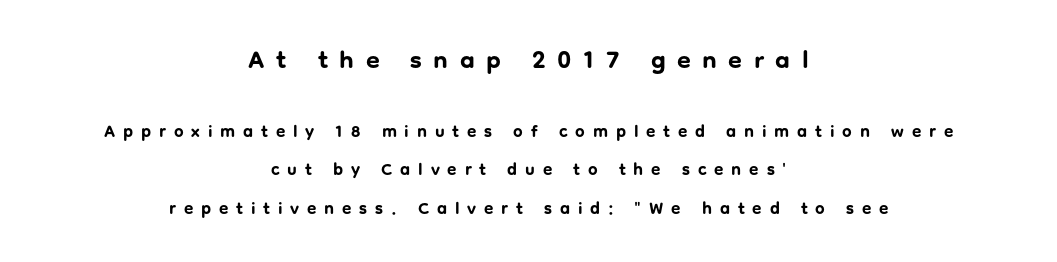
Q: Is the text bold? A: Yes.
Q: Is the text italic (slanted)? A: No, it is upright.
Q: Is the text underlined? A: No.
Q: How is the paragraph aligned? A: Centered.
Q: Is the spacing between letters normal or unusually wide? A: Unusually wide.
Q: Is the spacing between lines tight, normal or loose? A: Loose.
Q: Which block of text is set in a larger size, the first (top) or the second (bottom)? A: The first (top) one.
